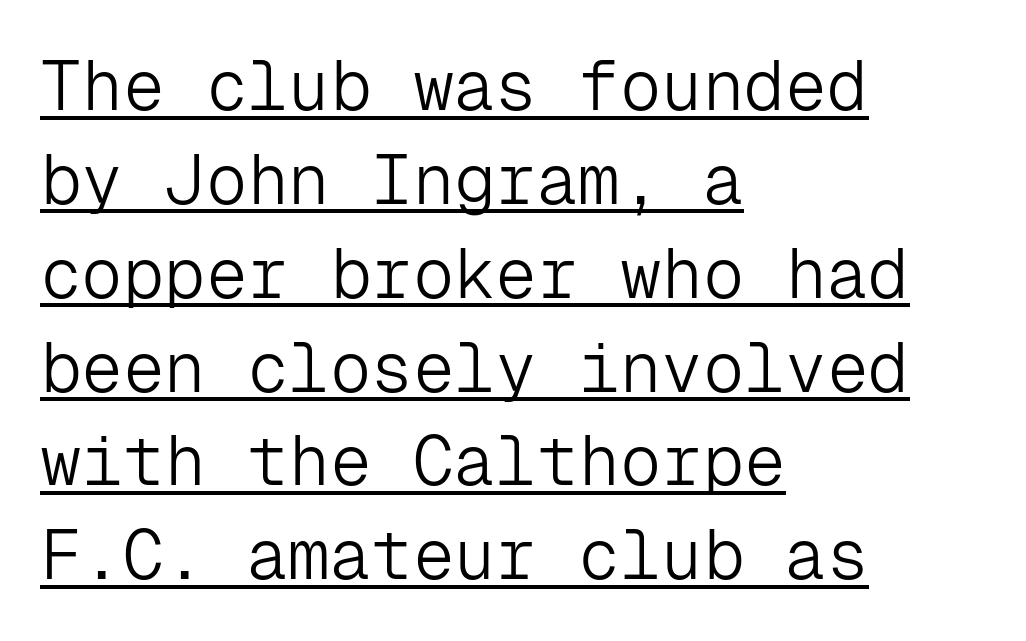
The image shows 69 px light sans-serif type, upright, monospaced; set left-aligned, normal line spacing (1.36x), normal letter spacing, underlined; low stroke contrast and a medium x-height.
